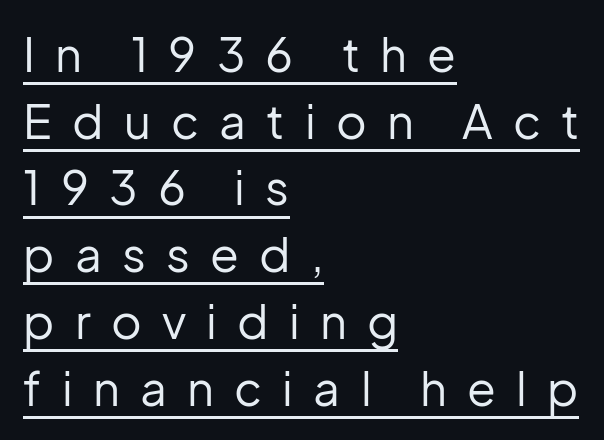
Q: Is the text bold? A: No.
Q: Is the text italic (slanted)? A: No, it is upright.
Q: Is the typeface a serif or a sans-serif typeface? A: Sans-serif.
Q: Is the text underlined? A: Yes.
Q: How is the paragraph aligned? A: Left-aligned.
Q: Is the spacing between letters normal or unusually wide? A: Unusually wide.
Q: Is the spacing between lines tight, normal or loose? A: Normal.
Q: Width (condensed, normal, or wide)? A: Normal.
Q: Stroke contrast? A: Low.
Q: x-height? A: Medium.
Q: Monospaced? A: No.
